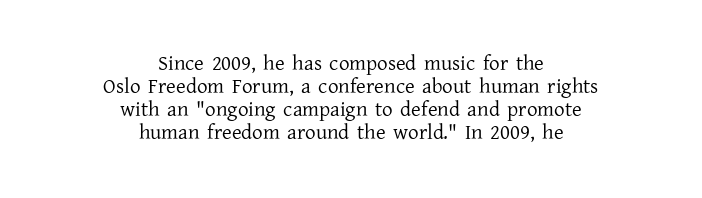
The image shows 21 px text type, upright; set centered, tight line spacing (1.1x), normal letter spacing, not underlined.
